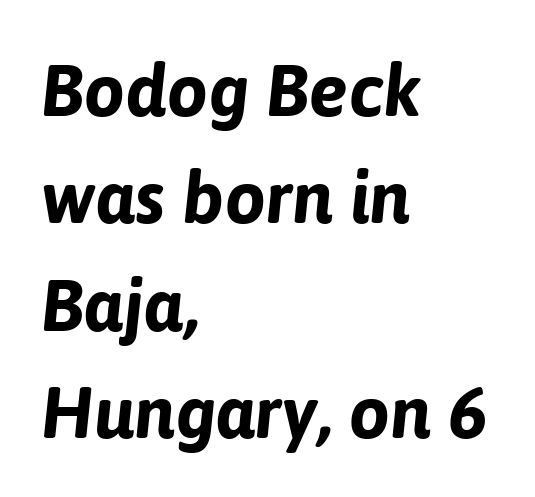
{"italic": "yes", "lean": "right", "slant_degrees": 6, "bold": "yes", "weight": "bold", "width": "normal", "stroke_contrast": "low", "x_height": "medium", "monospaced": "no", "underline": "no", "align": "left", "line_spacing": "normal", "line_spacing_ratio": 1.47, "letter_spacing": "normal", "letter_spacing_em": 0.0, "glyph_px": 73}
